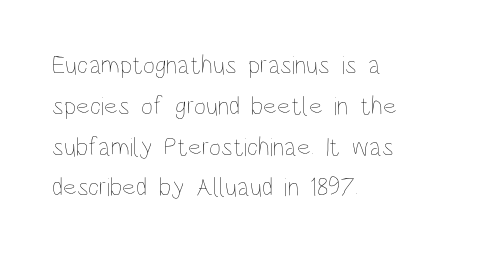
{"italic": "no", "bold": "no", "underline": "no", "align": "left", "line_spacing": "normal", "line_spacing_ratio": 1.57, "letter_spacing": "normal", "letter_spacing_em": 0.0, "glyph_px": 26}
